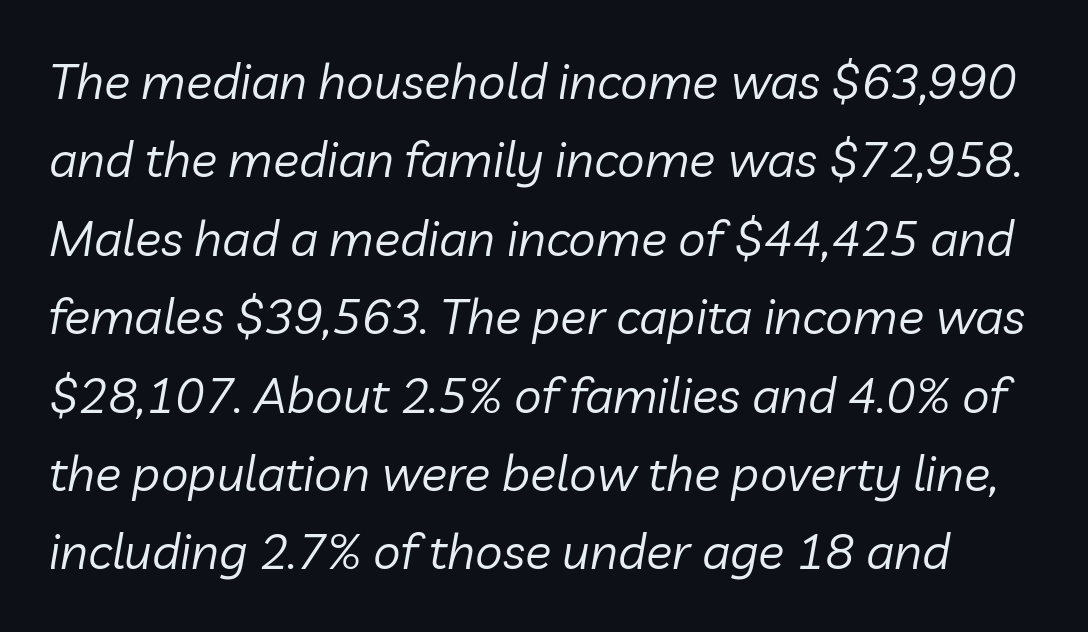
Slanted lettering throughout. Compared with typical paragraphs, the rows here are spaced about the same. The passage shown is not bold in any degree. Glyph-to-glyph distance matches everyday printed text. The glyphs are unaccompanied by any horizontal stroke below them.
